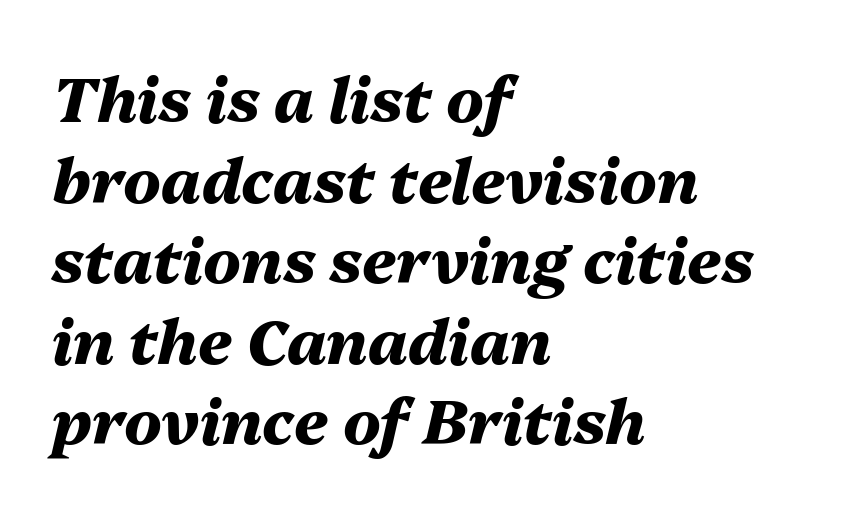
The rendering keeps characters at their native spacing. The typography opts for an oblique posture over an upright one. The gap between lines stays unmarked. Line starts are locked; line ends wander. Set as a true bold cut, around the 700 mark. You could not count columns in this text — the font is proportionally spaced.
